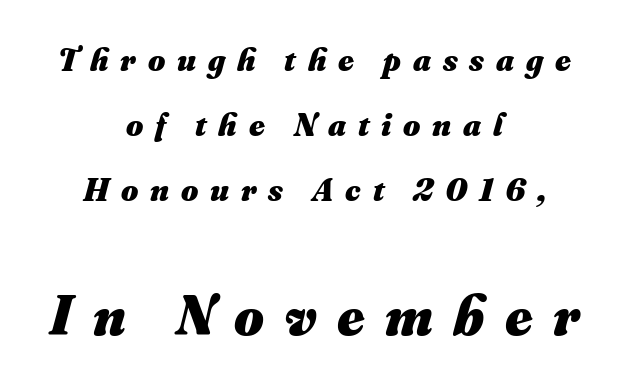
Q: Is the text bold? A: Yes.
Q: Is the text underlined? A: No.
Q: How is the paragraph aligned? A: Centered.
Q: Is the spacing between letters normal or unusually wide? A: Unusually wide.
Q: Is the spacing between lines tight, normal or loose? A: Loose.
Q: Which block of text is set in a larger size, the first (top) or the second (bottom)? A: The second (bottom) one.
Q: Width (condensed, normal, or wide)? A: Normal.
Q: Stroke contrast? A: Medium.
Q: x-height? A: Small.
Q: Monospaced? A: No.
